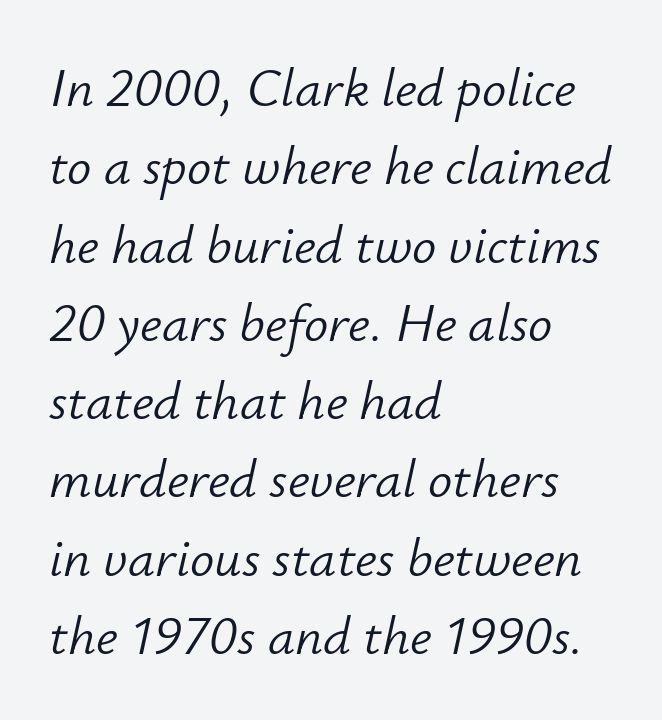
{"italic": "yes", "lean": "right", "slant_degrees": 12, "bold": "no", "weight": "light", "width": "normal", "stroke_contrast": "low", "x_height": "small", "monospaced": "no", "underline": "no", "align": "left", "line_spacing": "normal", "line_spacing_ratio": 1.45, "letter_spacing": "normal", "letter_spacing_em": 0.0, "glyph_px": 54}
